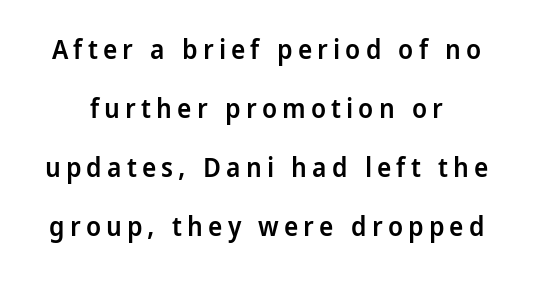
{"italic": "no", "bold": "semi", "underline": "no", "line_spacing": "loose", "line_spacing_ratio": 2.18, "glyph_px": 27}
